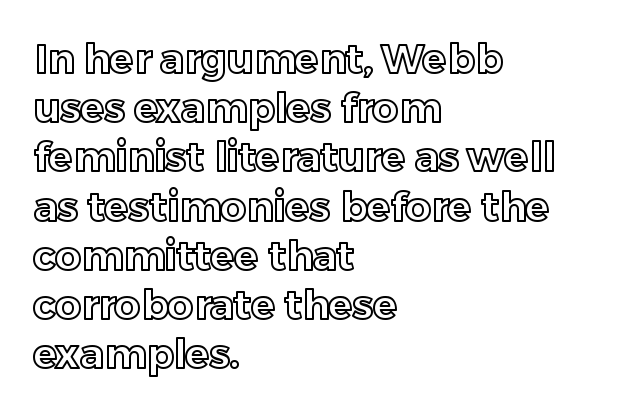
The image shows 40 px text type, upright; set left-aligned, line spacing 1.23x, normal letter spacing, not underlined; a medium x-height.
